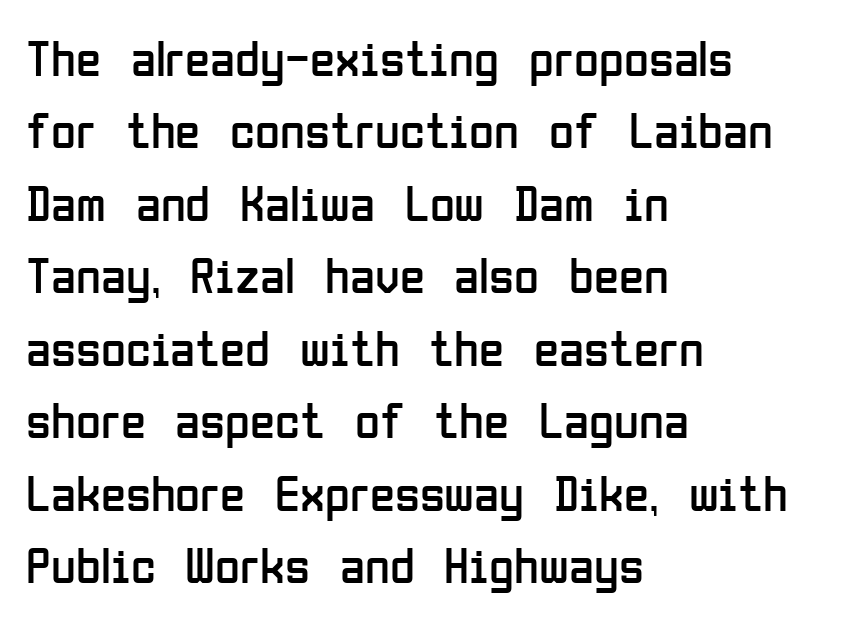
The image shows 51 px regular-weight, condensed sans-serif type, upright; set left-aligned, normal line spacing (1.42x), normal letter spacing, not underlined; low stroke contrast and a medium x-height.
